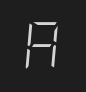
There's an unmistakable incline to the writing here. Check under the words: just untouched page. This reads as an unemphasized weight, regular at the heaviest.
